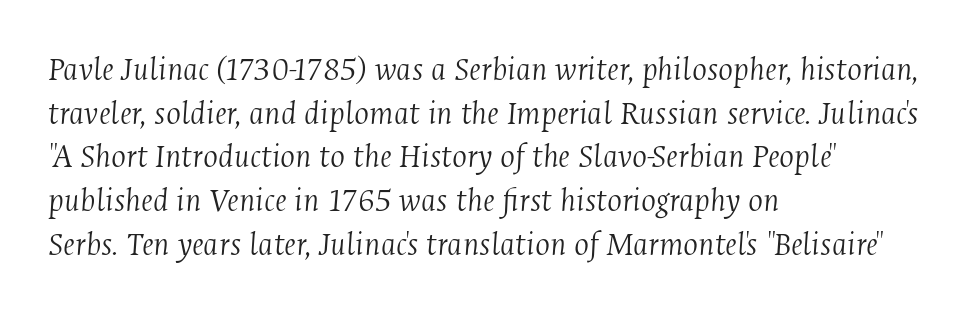
The image shows 35 px light, condensed serif type, italic (leaning right); set left-aligned, normal line spacing (1.25x), normal letter spacing, not underlined; medium stroke contrast and a medium x-height.
